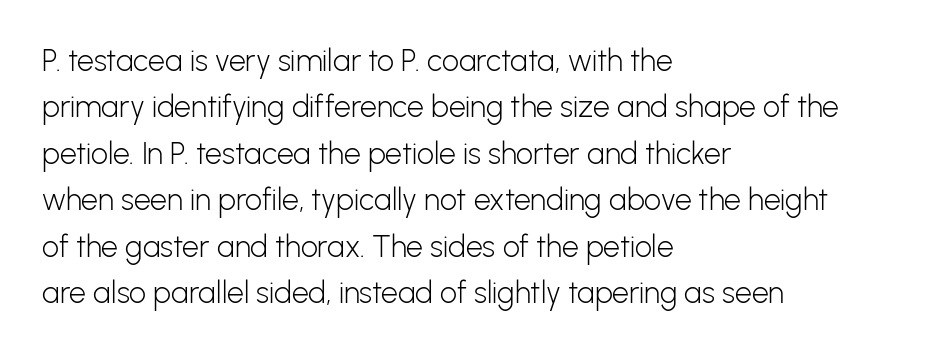
The image shows 30 px light sans-serif type, upright; set left-aligned, normal line spacing (1.55x), normal letter spacing, not underlined; low stroke contrast and a medium x-height.
